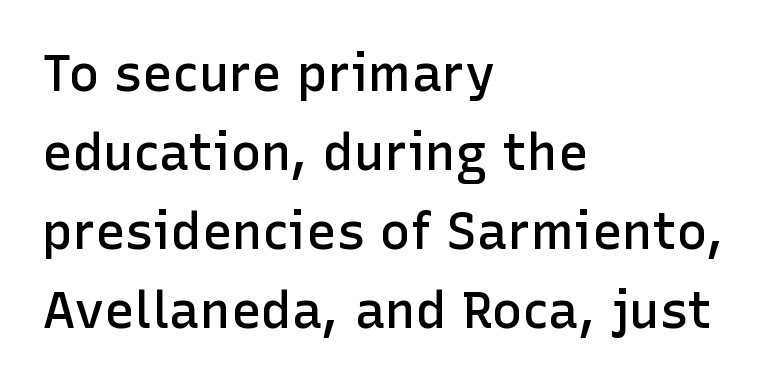
{"serif": "no", "italic": "no", "bold": "semi", "weight": "semibold", "width": "normal", "stroke_contrast": "low", "x_height": "medium", "monospaced": "no", "underline": "no", "align": "left", "line_spacing": "normal", "line_spacing_ratio": 1.55, "letter_spacing": "normal", "letter_spacing_em": 0.0, "glyph_px": 51}
